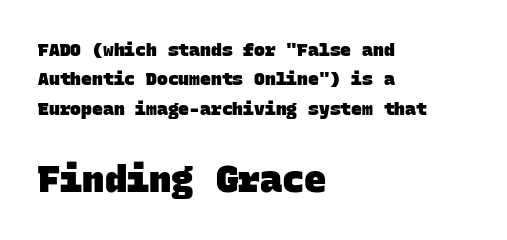
The image shows 37 px heavy sans-serif type, monospaced; set left-aligned, normal line spacing (1.63x), normal letter spacing, not underlined; the second (bottom) block is 2.06x larger; low stroke contrast and a large x-height.
